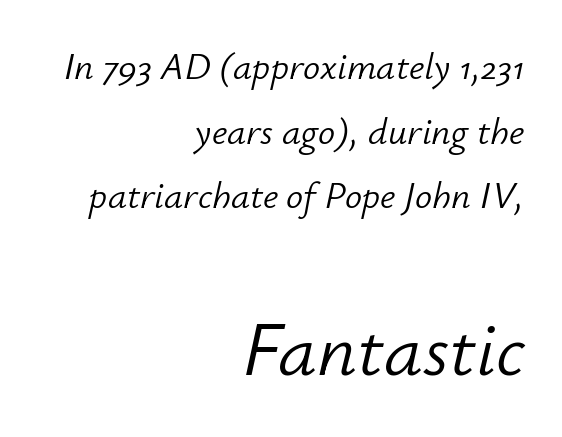
Q: Is the text bold? A: No.
Q: Is the text italic (slanted)? A: Yes, it leans right by about 12 degrees.
Q: Is the text underlined? A: No.
Q: How is the paragraph aligned? A: Right-aligned.
Q: Is the spacing between letters normal or unusually wide? A: Normal.
Q: Is the spacing between lines tight, normal or loose? A: Normal.
Q: Which block of text is set in a larger size, the first (top) or the second (bottom)? A: The second (bottom) one.
Q: Width (condensed, normal, or wide)? A: Normal.
Q: Stroke contrast? A: Low.
Q: x-height? A: Small.
Q: Monospaced? A: No.
